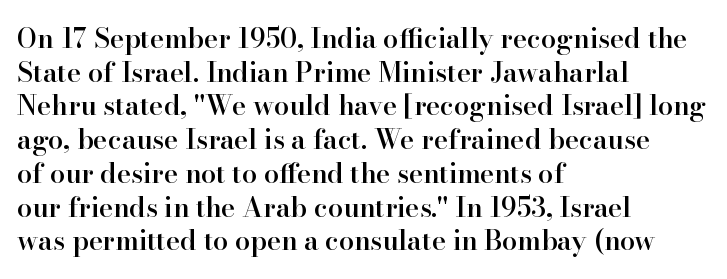
The image shows 27 px text type, upright; set left-aligned, normal line spacing (1.25x), normal letter spacing, not underlined.
